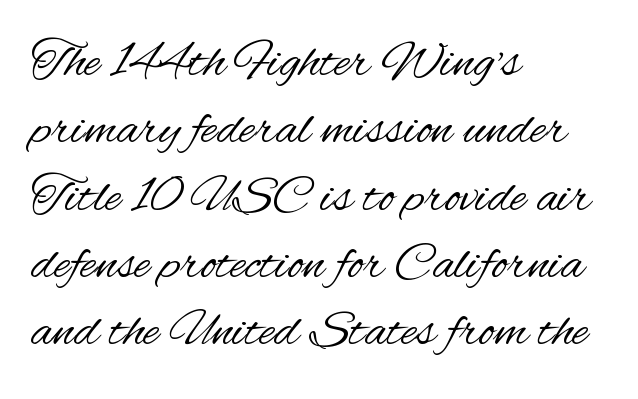
{"serif": "no", "bold": "no", "weight": "regular", "width": "condensed", "stroke_contrast": "medium", "x_height": "small", "monospaced": "no", "underline": "no", "align": "left", "line_spacing": "normal", "line_spacing_ratio": 1.27, "letter_spacing": "normal", "letter_spacing_em": 0.0, "glyph_px": 53}
